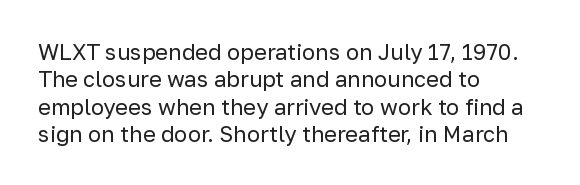
Rendered with straight, roman letterforms. Weight: not bold — regular or lighter. Words appear dense and cohesive because spacing is normal. Horizontal alignment here is leftward, the default for most running prose. A clean baseline with only descenders dipping below it.
